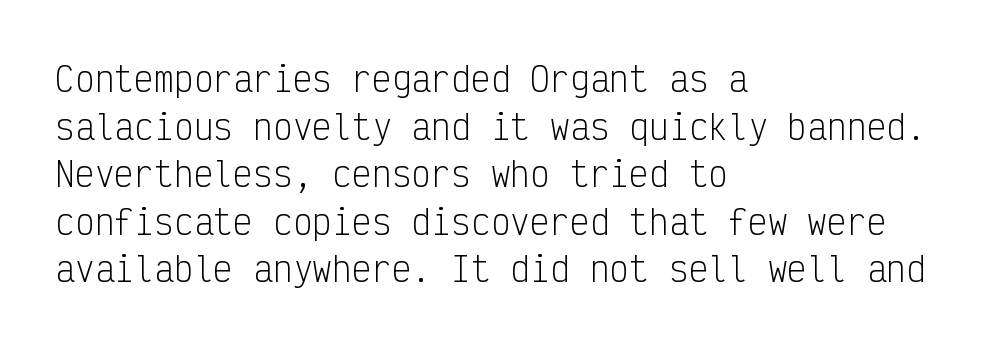
Q: Is the text bold? A: No.
Q: Is the text italic (slanted)? A: No, it is upright.
Q: Is the typeface a serif or a sans-serif typeface? A: Sans-serif.
Q: Is the text underlined? A: No.
Q: How is the paragraph aligned? A: Left-aligned.
Q: Is the spacing between letters normal or unusually wide? A: Normal.
Q: Is the spacing between lines tight, normal or loose? A: Normal.
Q: Width (condensed, normal, or wide)? A: Condensed.
Q: Stroke contrast? A: Low.
Q: x-height? A: Medium.
Q: Monospaced? A: Yes.
